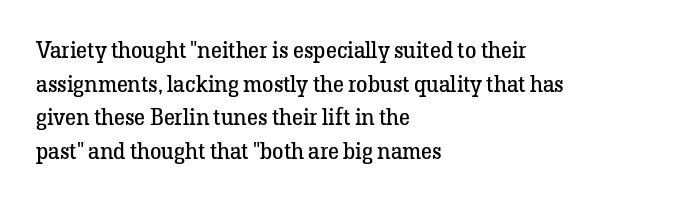
Q: Is the text bold? A: No.
Q: Is the text italic (slanted)? A: No, it is upright.
Q: Is the text underlined? A: No.
Q: How is the paragraph aligned? A: Left-aligned.
Q: Is the spacing between letters normal or unusually wide? A: Normal.
Q: Is the spacing between lines tight, normal or loose? A: Normal.
